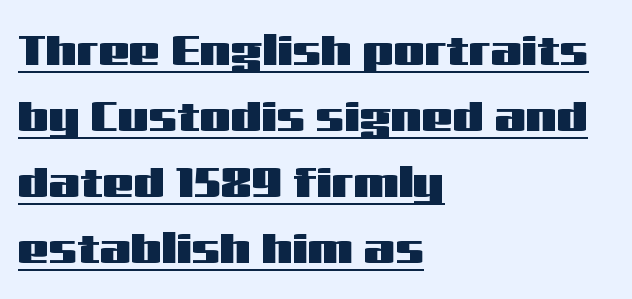
Look at the tracking — it's just the regular setting, nothing added. Typographically, this falls in the sans-serif category. The passage shown stacks its lines at a standard gap. Underlining? Definitely there. Do the characters align in a grid? No, the font is proportional. Where is the straight margin? On the left.
